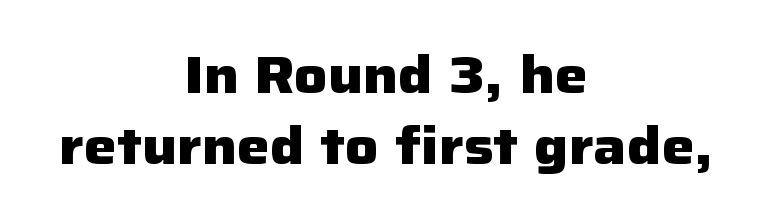
Short note: letters normally spaced. The type sits square on the baseline with zero lean. Nothing sits at the stroke ends, so this counts as sans-serif. Set as a true bold cut, around the 700 mark.
